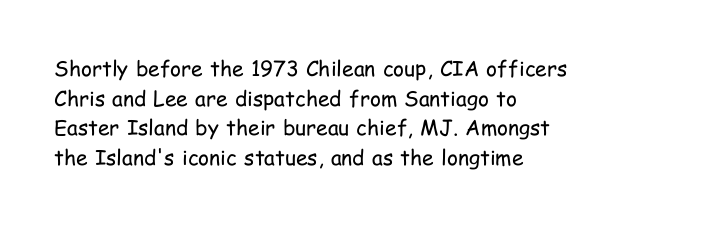
The image shows 21 px text type, upright; set left-aligned, normal line spacing (1.41x), normal letter spacing, not underlined.
